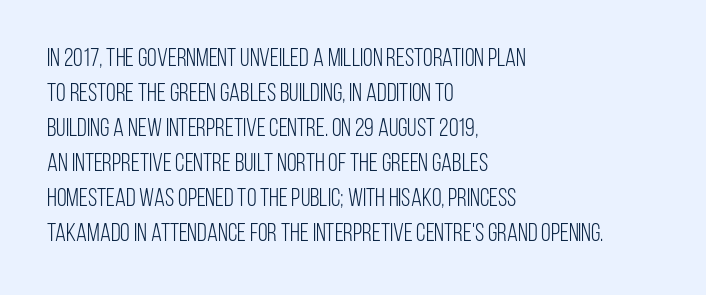
The image shows 25 px text type, upright; set left-aligned, normal line spacing (1.4x), normal letter spacing, not underlined.
